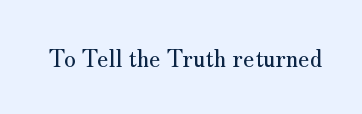
The image shows 23 px text type, upright; set normal letter spacing, not underlined.
